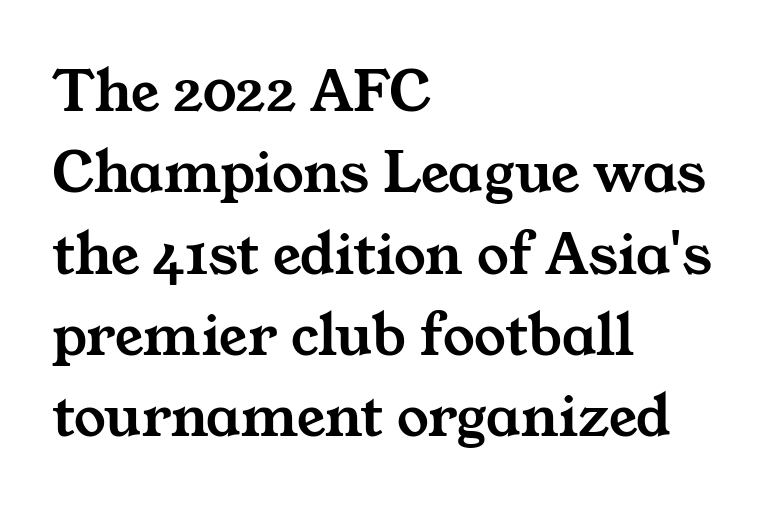
Is the letter spacing exaggerated? No — it looks like the ordinary default. Do the characters align in a grid? No, the font is proportional. Plain, unruled lines of type. Stroke terminals: seriffed. Is the block centered? No — it sits flush against the left margin.
